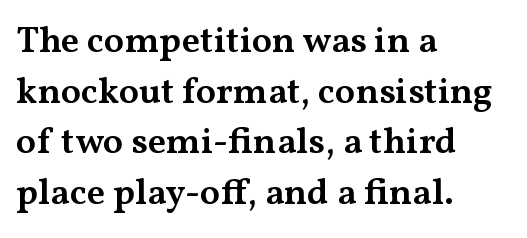
Q: Is the text bold? A: Semi-bold.
Q: Is the text italic (slanted)? A: No, it is upright.
Q: Is the typeface a serif or a sans-serif typeface? A: Serif.
Q: Is the text underlined? A: No.
Q: How is the paragraph aligned? A: Left-aligned.
Q: Is the spacing between letters normal or unusually wide? A: Normal.
Q: Is the spacing between lines tight, normal or loose? A: Normal.
Q: Width (condensed, normal, or wide)? A: Wide.
Q: Stroke contrast? A: Medium.
Q: x-height? A: Medium.
Q: Monospaced? A: No.
